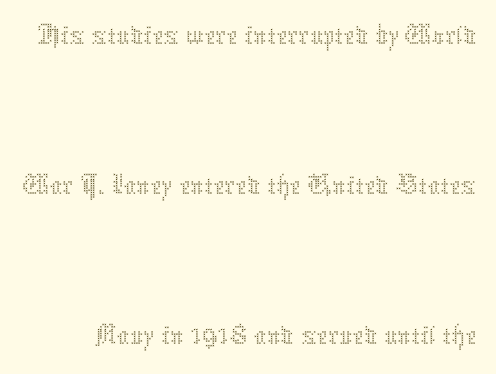
{"italic": "no", "bold": "no", "weight": "thin", "width": "normal", "stroke_contrast": "medium", "x_height": "medium", "monospaced": "no", "underline": "no", "line_spacing": "loose", "line_spacing_ratio": 2.38, "letter_spacing": "normal", "letter_spacing_em": 0.0, "glyph_px": 63}
